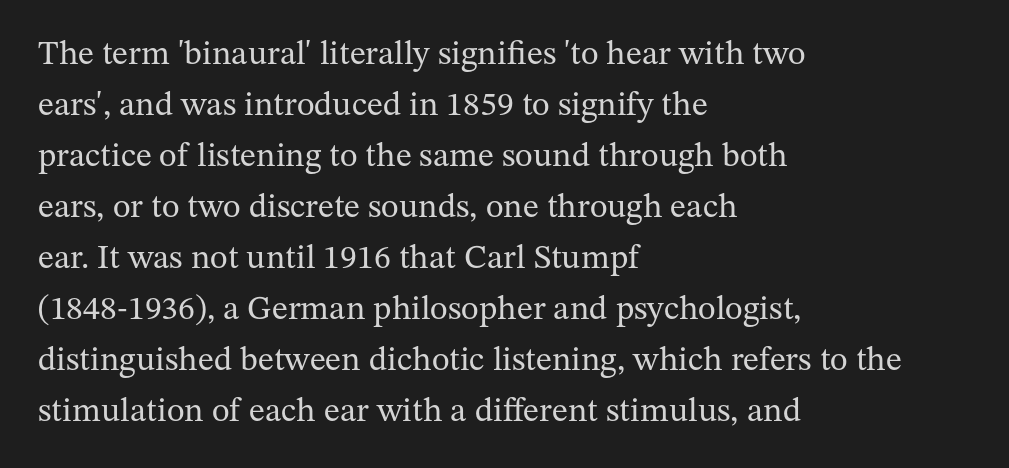
The image shows 34 px regular-weight serif type, upright; set left-aligned, normal line spacing (1.5x), normal letter spacing, not underlined; medium stroke contrast and a medium x-height.
